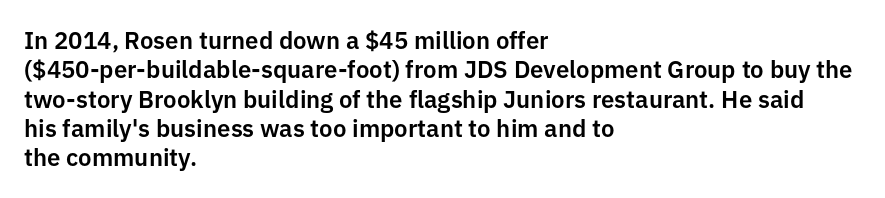
Q: Is the text italic (slanted)? A: No, it is upright.
Q: Is the text underlined? A: No.
Q: How is the paragraph aligned? A: Left-aligned.
Q: Is the spacing between letters normal or unusually wide? A: Normal.
